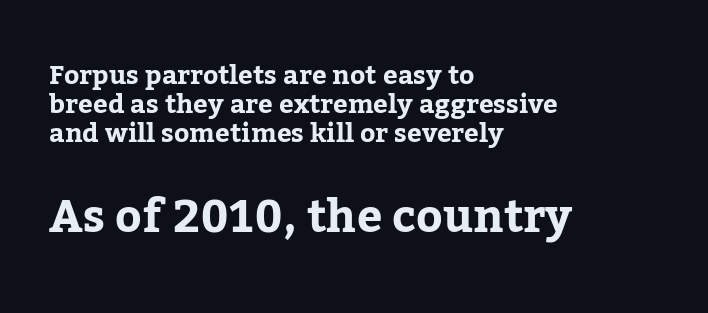
Line spacing here is tight. The glyphs have the mass of a bold cut. Horizontal alignment here is leftward, the default for most running prose. The letters stand straight up with perfectly vertical stems. Typesetter's note — lower block bumped up in size, upper block left smaller. Nobody drew a line under any word here.
